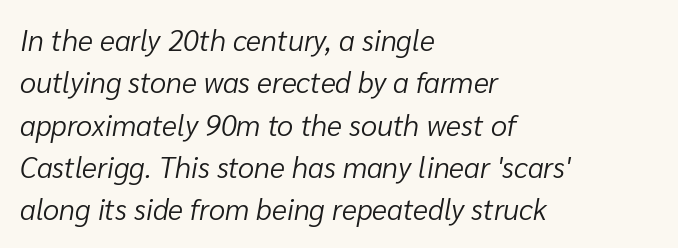
Q: Is the text bold? A: No.
Q: Is the text italic (slanted)? A: Yes, it leans right by about 10 degrees.
Q: Is the text underlined? A: No.
Q: How is the paragraph aligned? A: Left-aligned.
Q: Is the spacing between letters normal or unusually wide? A: Normal.
Q: Is the spacing between lines tight, normal or loose? A: Normal.
Q: Width (condensed, normal, or wide)? A: Normal.
Q: Stroke contrast? A: Low.
Q: x-height? A: Medium.
Q: Monospaced? A: No.
